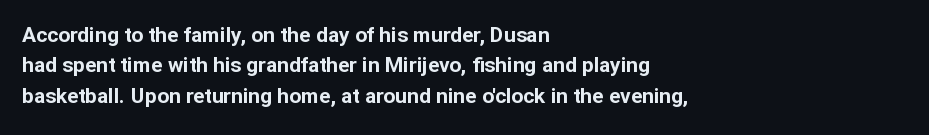
The image shows 21 px bold type, upright; set left-aligned, normal line spacing (1.45x), normal letter spacing, not underlined.
